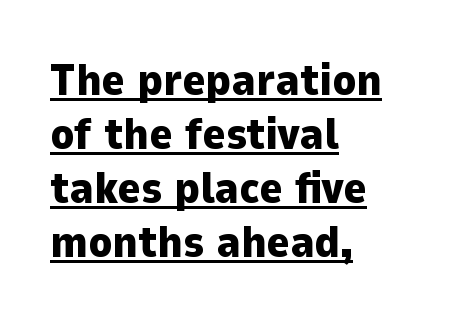
{"serif": "no", "italic": "no", "bold": "yes", "weight": "heavy", "width": "normal", "stroke_contrast": "low", "x_height": "medium", "monospaced": "no", "underline": "yes", "align": "left", "line_spacing_ratio": 1.23, "letter_spacing": "normal", "letter_spacing_em": 0.0, "glyph_px": 44}
